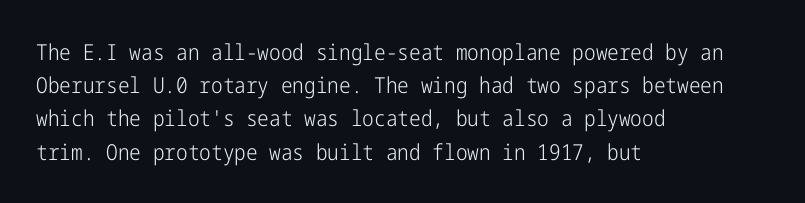
{"italic": "no", "bold": "no", "underline": "no", "align": "left", "line_spacing": "normal", "line_spacing_ratio": 1.51, "letter_spacing": "normal", "letter_spacing_em": 0.0, "glyph_px": 22}
